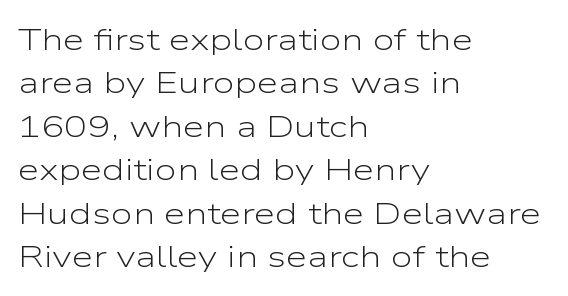
{"serif": "no", "italic": "no", "bold": "no", "weight": "light", "width": "wide", "stroke_contrast": "low", "x_height": "medium", "monospaced": "no", "underline": "no", "align": "left", "line_spacing": "normal", "line_spacing_ratio": 1.4, "letter_spacing": "normal", "letter_spacing_em": 0.0, "glyph_px": 31}
